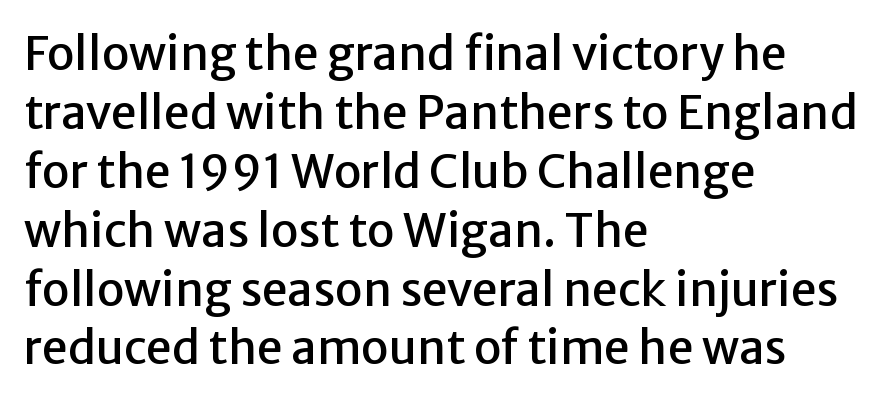
The image shows 46 px sans-serif type, upright; set left-aligned, normal line spacing (1.28x), normal letter spacing, not underlined; low stroke contrast and a medium x-height.
